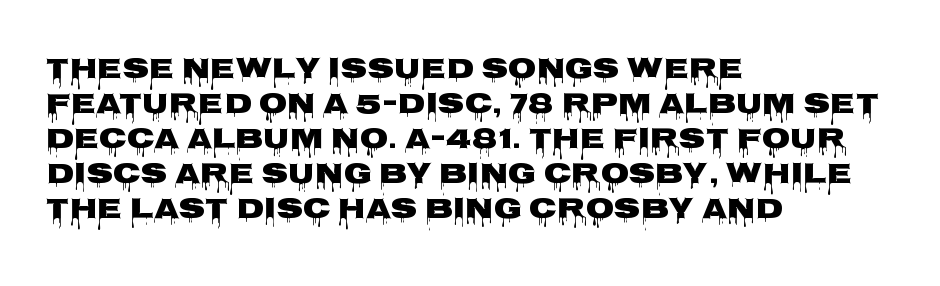
Q: Is the text bold? A: Yes.
Q: Is the text italic (slanted)? A: No, it is upright.
Q: Is the typeface a serif or a sans-serif typeface? A: Sans-serif.
Q: Is the text underlined? A: No.
Q: How is the paragraph aligned? A: Left-aligned.
Q: Is the spacing between letters normal or unusually wide? A: Normal.
Q: Width (condensed, normal, or wide)? A: Wide.
Q: Stroke contrast? A: Low.
Q: x-height? A: Large.
Q: Monospaced? A: No.
